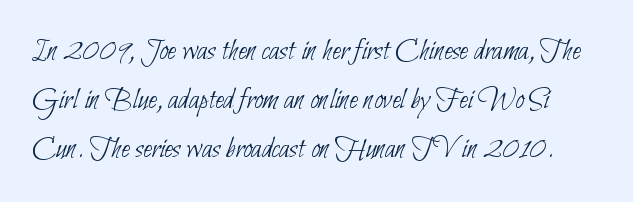
The type is set solid horizontally, with unmodified tracking. The space directly below the letters is spotless. The type family on display is of the sans-serif kind. Vertical spacing — default. Character widths vary here, with narrow letters taking less room than wide ones. Stroke mass is kept to a normal reading level or below.
